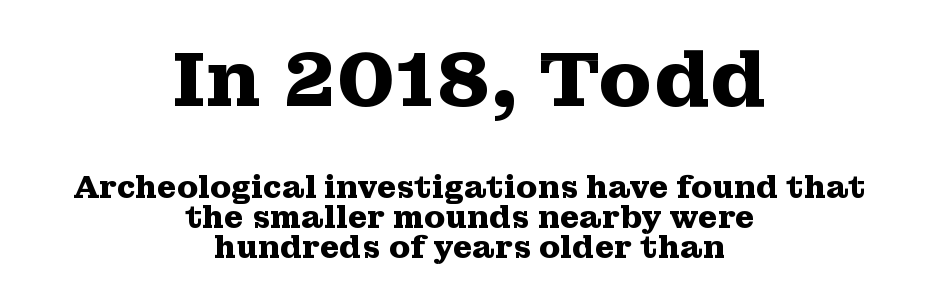
The earlier block is typeset at a bigger size than the later block. No word sits above an underline. This rendering employs a face with finishing strokes, i.e., a serif. The rendering uses a bold face; every stroke is thick and dark.
